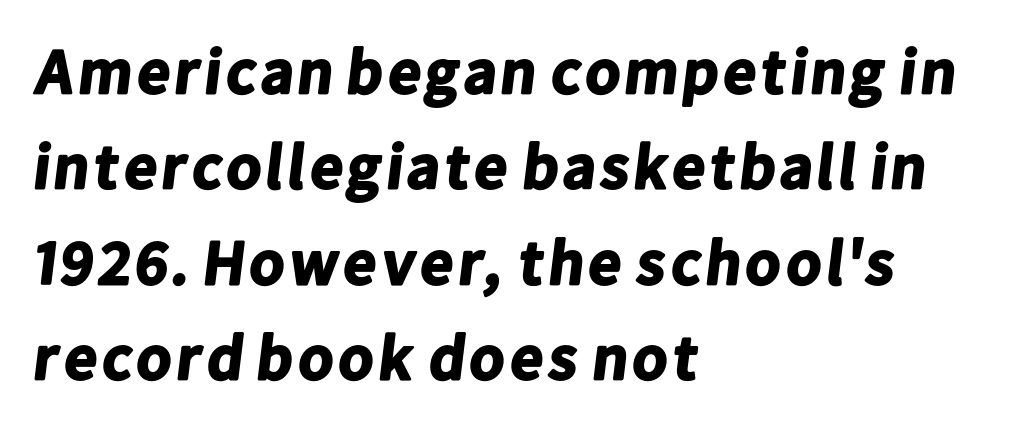
The image shows 64 px bold sans-serif type; set left-aligned, normal line spacing (1.49x), normal letter spacing, not underlined; low stroke contrast and a medium x-height.
